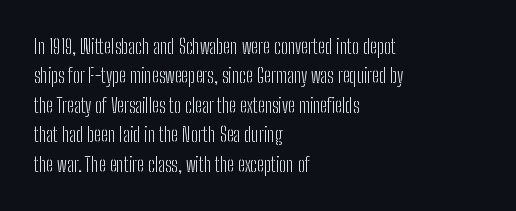
Q: Is the text bold? A: No.
Q: Is the text italic (slanted)? A: No, it is upright.
Q: Is the text underlined? A: No.
Q: How is the paragraph aligned? A: Left-aligned.
Q: Is the spacing between letters normal or unusually wide? A: Normal.
Q: Is the spacing between lines tight, normal or loose? A: Normal.
